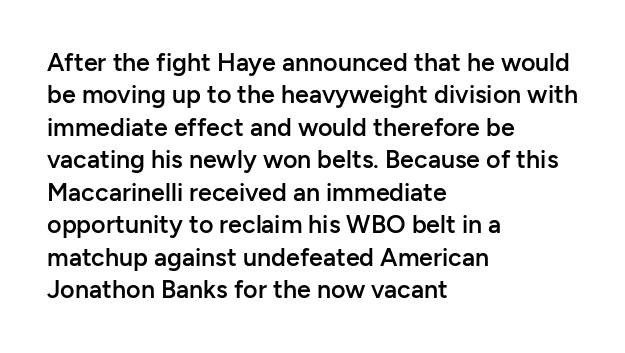
Q: Is the text bold? A: Semi-bold.
Q: Is the text italic (slanted)? A: No, it is upright.
Q: Is the text underlined? A: No.
Q: How is the paragraph aligned? A: Left-aligned.
Q: Is the spacing between letters normal or unusually wide? A: Normal.
Q: Is the spacing between lines tight, normal or loose? A: Normal.
